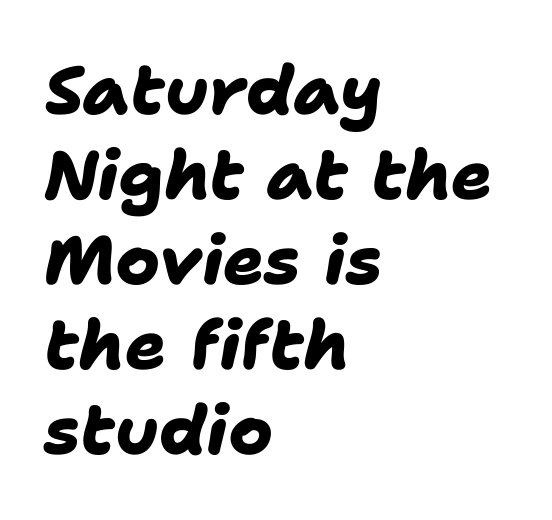
The passage shown is not underscored anywhere. This rendering leaves character spacing at its baseline value. Serif or sans? Sans — the stroke terminals are bare. Compared with a centered layout, this one pins lines to the left instead. Heft: maximum for text — a bold. How would I describe the line gaps? Plain and ordinary.
